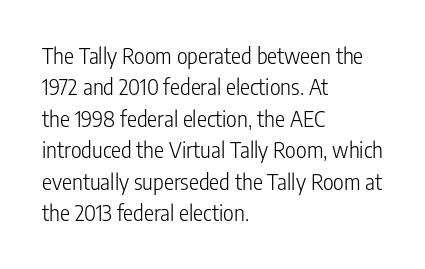
Each row of text sits above clean, open space. Italic? Not at all — the glyphs are vertical. Typeset ragged right — the left edge is the straight one. Each word holds together tightly as a unit, with standard inter-letter gaps. Interline gaps are of average width in this sample.
